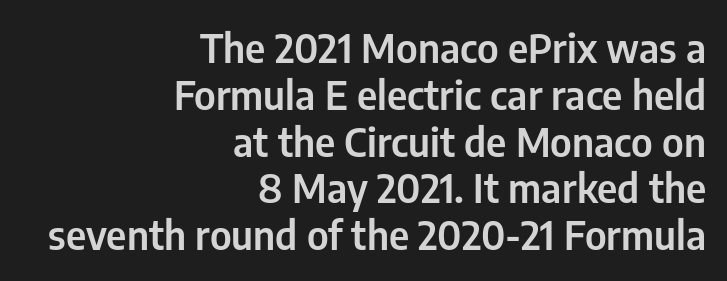
This rendering leaves character spacing at its baseline value. The baseline area is clear. Reading down the block, your eye finds every line finishing at a fixed right position. Is there any slant? The stems are plumb.
